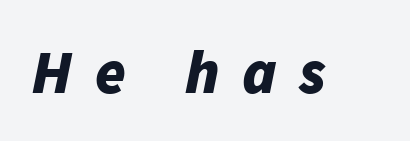
The image shows 62 px bold type, italic (leaning right); set unusually wide letter spacing (+0.37 em), not underlined; low stroke contrast and a medium x-height.
